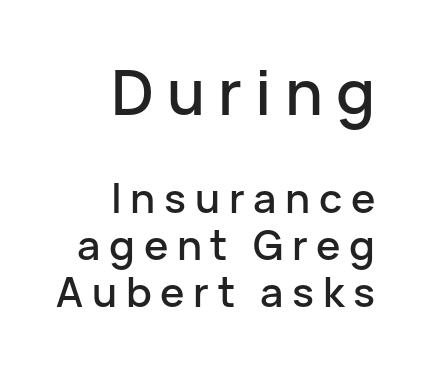
Q: Is the text italic (slanted)? A: No, it is upright.
Q: Is the typeface a serif or a sans-serif typeface? A: Sans-serif.
Q: Is the text underlined? A: No.
Q: How is the paragraph aligned? A: Right-aligned.
Q: Is the spacing between letters normal or unusually wide? A: Unusually wide.
Q: Is the spacing between lines tight, normal or loose? A: Tight.
Q: Which block of text is set in a larger size, the first (top) or the second (bottom)? A: The first (top) one.
Q: Width (condensed, normal, or wide)? A: Normal.
Q: Stroke contrast? A: Low.
Q: x-height? A: Medium.
Q: Monospaced? A: No.
